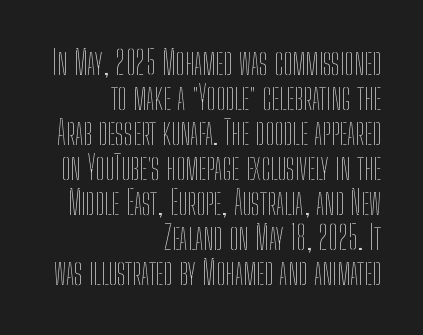
If you drew a line through each stem, it would be perfectly vertical. Tightly led — the rows are bunched. Stems and bowls with no extra thickness — not bold. A student would call this right alignment; a typographer would say flush right, rag left. Tracking here is standard; glyphs follow each other at the usual distance. Is this a fixed-width face? No — the glyphs have proportional, varying widths.
